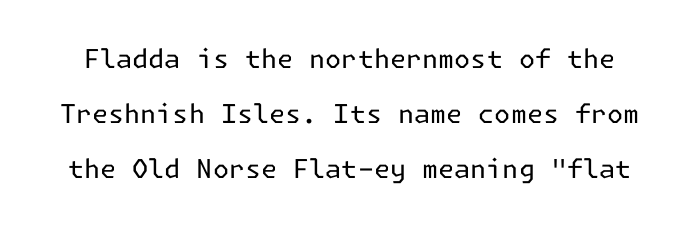
Q: Is the text bold? A: No.
Q: Is the text italic (slanted)? A: No, it is upright.
Q: Is the text underlined? A: No.
Q: Is the spacing between letters normal or unusually wide? A: Normal.
Q: Is the spacing between lines tight, normal or loose? A: Loose.
